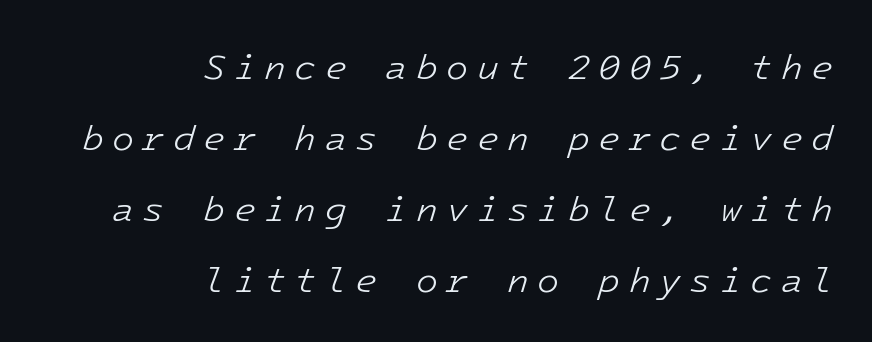
The image shows 36 px light type, italic (leaning right), monospaced; set right-aligned, loose line spacing (1.97x), unusually wide letter spacing (+0.23 em), not underlined; low stroke contrast and a medium x-height.
